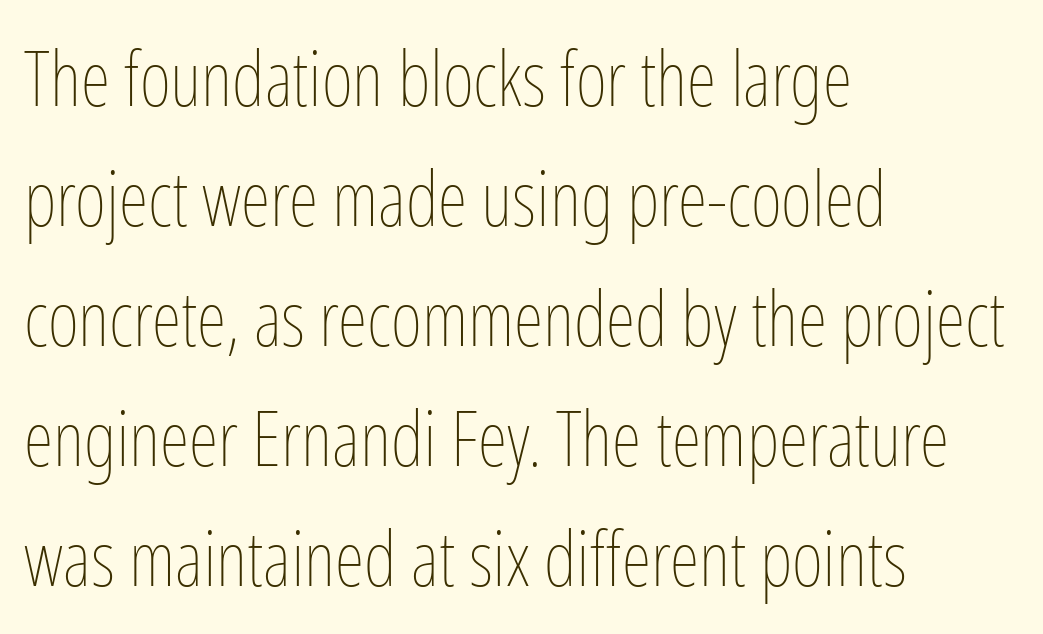
The image shows 76 px thin, condensed type, upright; set left-aligned, normal line spacing (1.58x), normal letter spacing, not underlined; low stroke contrast and a medium x-height.
